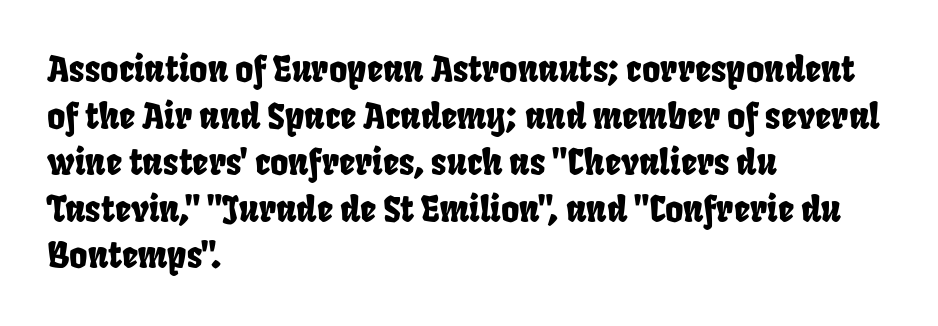
The image shows 35 px condensed sans-serif type; set left-aligned, normal line spacing (1.33x), normal letter spacing, not underlined; low stroke contrast and a large x-height.
